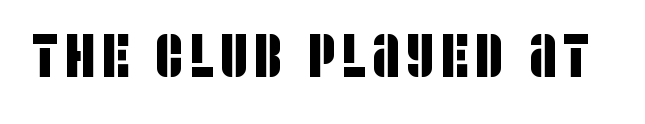
Q: Is the typeface a serif or a sans-serif typeface? A: Sans-serif.
Q: Is the text underlined? A: No.
Q: Width (condensed, normal, or wide)? A: Condensed.
Q: Stroke contrast? A: Low.
Q: x-height? A: Large.
Q: Monospaced? A: No.
